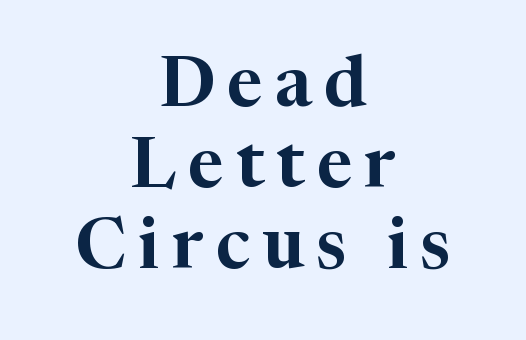
{"serif": "yes", "italic": "no", "width": "normal", "stroke_contrast": "high", "x_height": "medium", "monospaced": "no", "underline": "no", "align": "center", "line_spacing": "tight", "line_spacing_ratio": 1.14, "glyph_px": 71}
